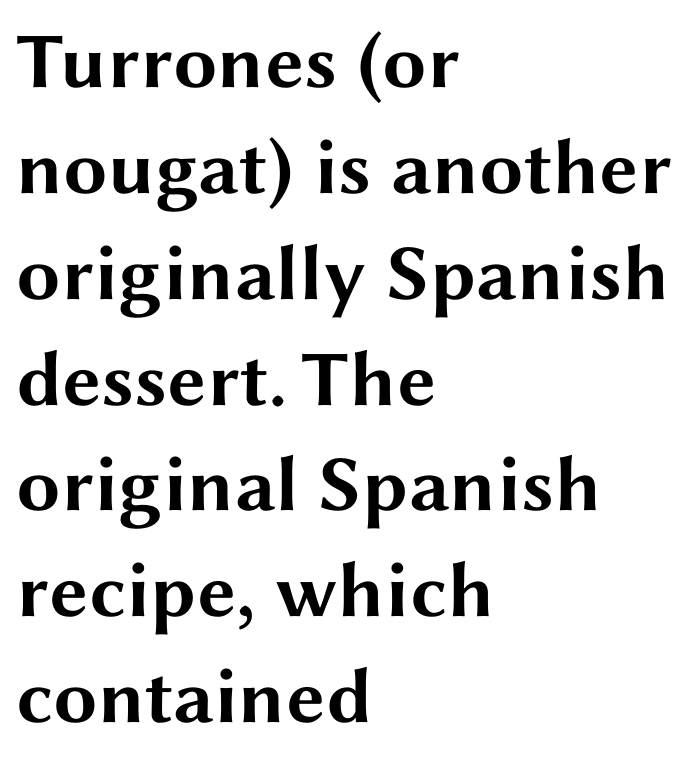
Stroke terminals: plain, sans-serif. The typesetter chose a ragged-right arrangement here. Glyph-to-glyph distance matches everyday printed text. Vertical spacing — default. Every character sits straight up, as roman type does.
